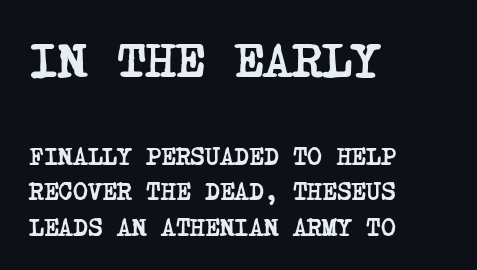
Q: Is the text bold? A: Yes.
Q: Is the typeface a serif or a sans-serif typeface? A: Serif.
Q: Is the text underlined? A: No.
Q: How is the paragraph aligned? A: Left-aligned.
Q: Is the spacing between letters normal or unusually wide? A: Normal.
Q: Is the spacing between lines tight, normal or loose? A: Normal.
Q: Which block of text is set in a larger size, the first (top) or the second (bottom)? A: The first (top) one.
Q: Width (condensed, normal, or wide)? A: Condensed.
Q: Stroke contrast? A: Low.
Q: x-height? A: Large.
